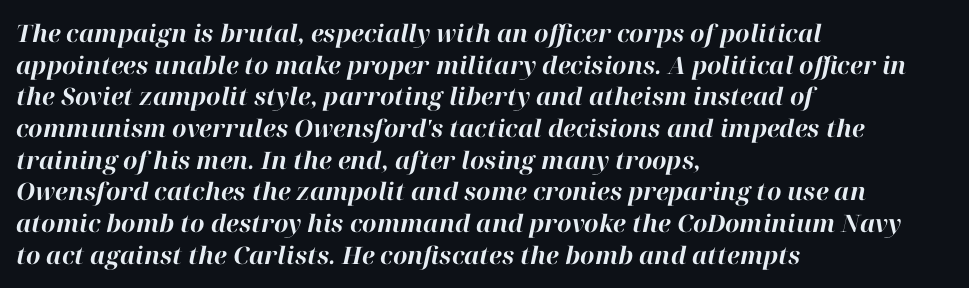
Q: Is the text bold? A: Yes.
Q: Is the text italic (slanted)? A: Yes, it leans right by about 12 degrees.
Q: Is the text underlined? A: No.
Q: How is the paragraph aligned? A: Left-aligned.
Q: Is the spacing between letters normal or unusually wide? A: Normal.
Q: Is the spacing between lines tight, normal or loose? A: Normal.
